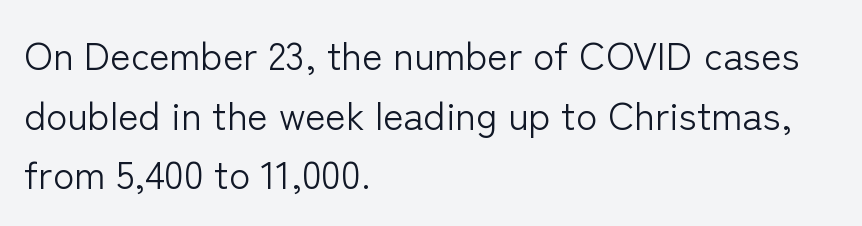
A normal amount of white space separates one row of letters from the next. Vertical strokes here are truly vertical. Plain, unruled lines of type. Check where the strokes stop: nothing finishes them off — pure sans.
